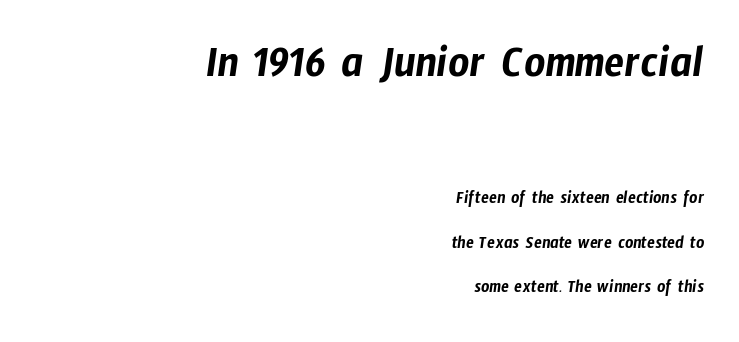
You could not count columns in this text — the font is proportionally spaced. The paragraph shown leans on its right margin. Type without underlining. Nothing unusual about the tracking: characters are spaced as the font intends. Is the lower block the larger one? No — the upper block carries the bigger type. A typesetter would call this leading open, well beyond the default.
